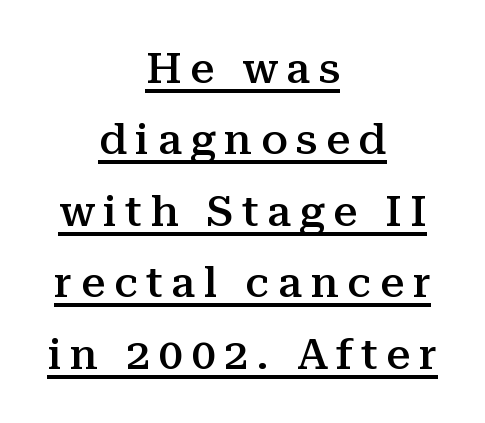
The line texture is sparse and dotted thanks to wide tracking. Leading: standard. Tall strokes in this sample are plumb rather than angled. Here the designer chose a conventional face with non-uniform glyph widths. Stroke terminals: seriffed. The letters are semibold — heavier than regular but short of a full bold.
